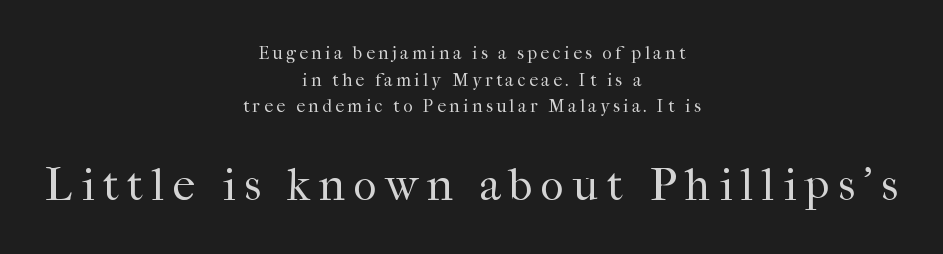
Q: Is the text bold? A: No.
Q: Is the text italic (slanted)? A: No, it is upright.
Q: Is the typeface a serif or a sans-serif typeface? A: Serif.
Q: Is the text underlined? A: No.
Q: How is the paragraph aligned? A: Centered.
Q: Is the spacing between lines tight, normal or loose? A: Normal.
Q: Which block of text is set in a larger size, the first (top) or the second (bottom)? A: The second (bottom) one.
Q: Width (condensed, normal, or wide)? A: Normal.
Q: Stroke contrast? A: High.
Q: x-height? A: Medium.
Q: Monospaced? A: No.
